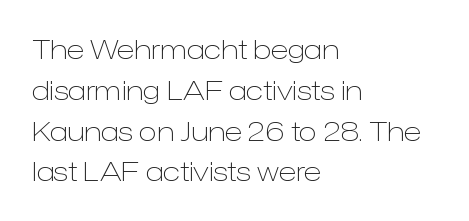
Q: Is the text bold? A: No.
Q: Is the text italic (slanted)? A: No, it is upright.
Q: Is the text underlined? A: No.
Q: How is the paragraph aligned? A: Left-aligned.
Q: Is the spacing between letters normal or unusually wide? A: Normal.
Q: Is the spacing between lines tight, normal or loose? A: Normal.
